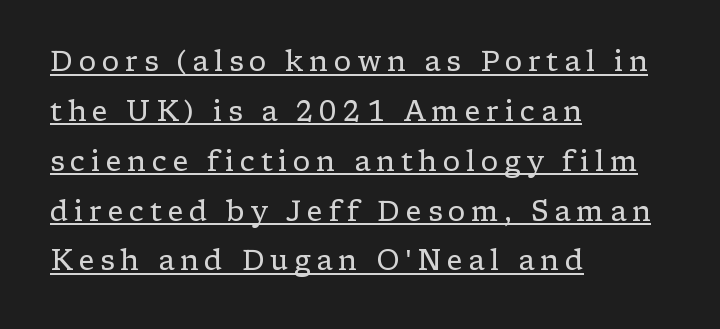
Q: Is the text bold? A: No.
Q: Is the text italic (slanted)? A: No, it is upright.
Q: Is the typeface a serif or a sans-serif typeface? A: Serif.
Q: Is the text underlined? A: Yes.
Q: How is the paragraph aligned? A: Left-aligned.
Q: Is the spacing between letters normal or unusually wide? A: Unusually wide.
Q: Width (condensed, normal, or wide)? A: Wide.
Q: Stroke contrast? A: Low.
Q: x-height? A: Medium.
Q: Monospaced? A: No.
